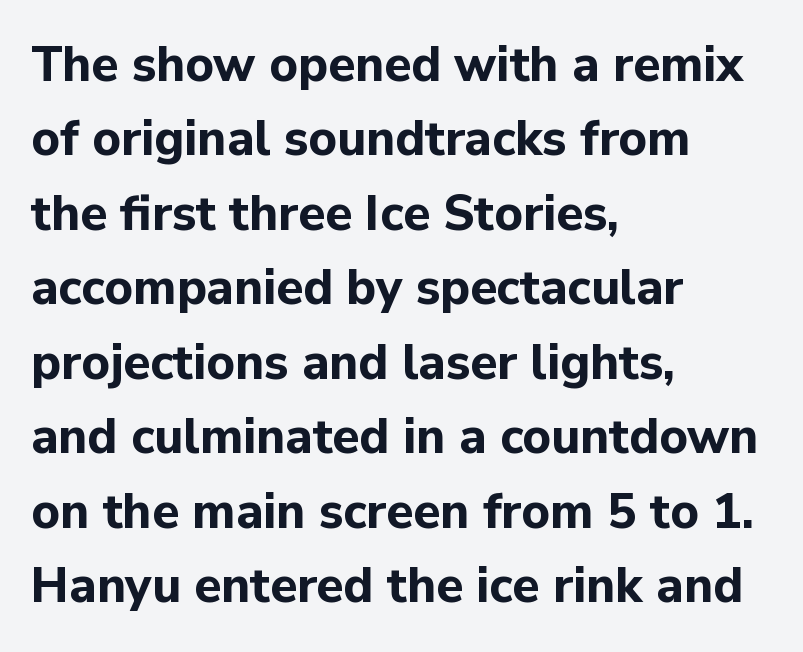
{"serif": "no", "italic": "no", "bold": "yes", "weight": "bold", "width": "normal", "stroke_contrast": "low", "x_height": "medium", "monospaced": "no", "underline": "no", "align": "left", "line_spacing": "normal", "line_spacing_ratio": 1.52, "letter_spacing": "normal", "letter_spacing_em": 0.0, "glyph_px": 49}
